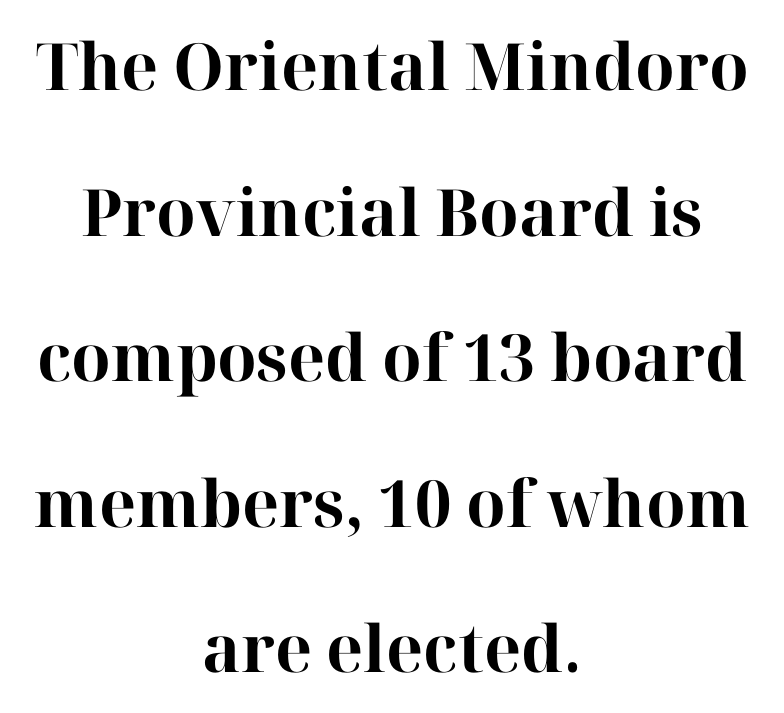
The image shows 65 px bold serif type, upright; set centered, loose line spacing (2.24x), normal letter spacing, not underlined; high stroke contrast and a medium x-height.
